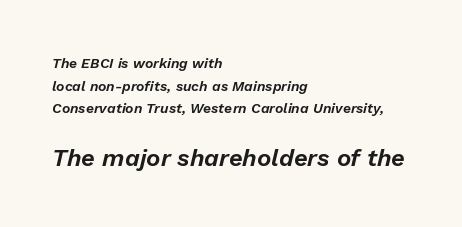
Q: Is the text italic (slanted)? A: Yes, it leans right by about 13 degrees.
Q: Is the text underlined? A: No.
Q: How is the paragraph aligned? A: Left-aligned.
Q: Is the spacing between letters normal or unusually wide? A: Normal.
Q: Is the spacing between lines tight, normal or loose? A: Normal.
Q: Which block of text is set in a larger size, the first (top) or the second (bottom)? A: The second (bottom) one.
